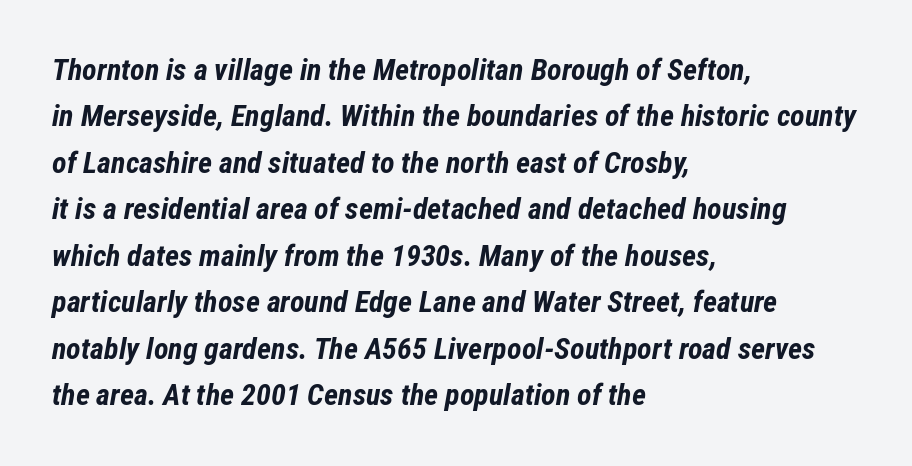
The rendering uses natural spacing where letterforms have individual widths. The glyphs are unaccompanied by any horizontal stroke below them. Honestly, the letter spacing is just normal — you wouldn't notice it. Quick note: interline space is typical. Short and long lines alike share a common starting point at left.
